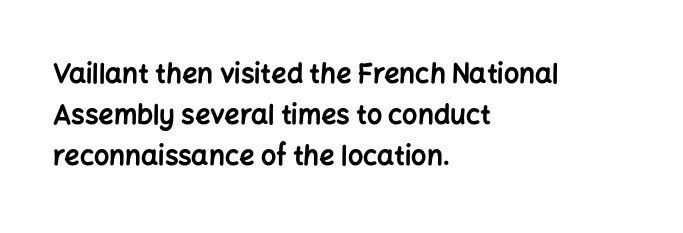
The image shows 27 px bold type, upright; set left-aligned, normal line spacing (1.51x), normal letter spacing, not underlined.
